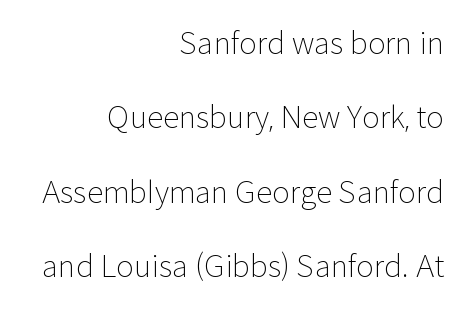
{"serif": "no", "italic": "no", "bold": "no", "weight": "light", "width": "normal", "stroke_contrast": "low", "x_height": "medium", "monospaced": "no", "underline": "no", "align": "right", "line_spacing": "loose", "line_spacing_ratio": 2.48, "letter_spacing": "normal", "letter_spacing_em": 0.0, "glyph_px": 30}
